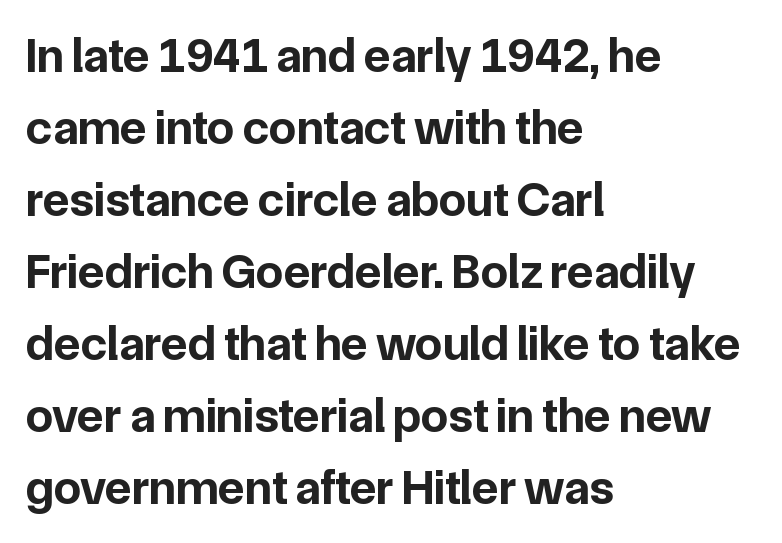
Q: Is the text bold? A: Yes.
Q: Is the text italic (slanted)? A: No, it is upright.
Q: Is the typeface a serif or a sans-serif typeface? A: Sans-serif.
Q: Is the text underlined? A: No.
Q: How is the paragraph aligned? A: Left-aligned.
Q: Is the spacing between letters normal or unusually wide? A: Normal.
Q: Is the spacing between lines tight, normal or loose? A: Normal.
Q: Width (condensed, normal, or wide)? A: Normal.
Q: Stroke contrast? A: Low.
Q: x-height? A: Medium.
Q: Monospaced? A: No.
